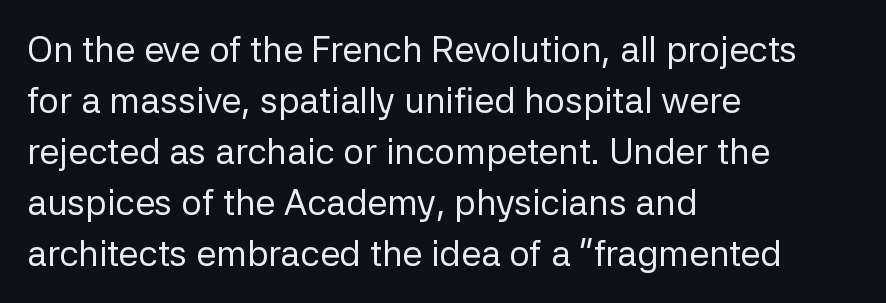
Q: Is the text bold? A: No.
Q: Is the text italic (slanted)? A: No, it is upright.
Q: Is the typeface a serif or a sans-serif typeface? A: Sans-serif.
Q: Is the text underlined? A: No.
Q: How is the paragraph aligned? A: Left-aligned.
Q: Is the spacing between letters normal or unusually wide? A: Normal.
Q: Is the spacing between lines tight, normal or loose? A: Normal.
Q: Width (condensed, normal, or wide)? A: Normal.
Q: Stroke contrast? A: Low.
Q: x-height? A: Medium.
Q: Monospaced? A: No.
